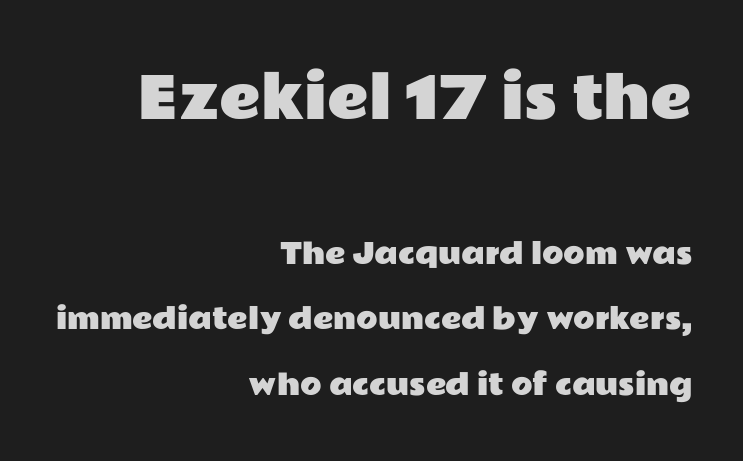
{"serif": "no", "italic": "no", "width": "wide", "stroke_contrast": "low", "x_height": "medium", "monospaced": "no", "underline": "no", "align": "right", "line_spacing": "loose", "line_spacing_ratio": 2.34, "letter_spacing": "normal", "letter_spacing_em": 0.0, "larger_block": "first", "size_ratio": 2.04, "glyph_px": 57}
